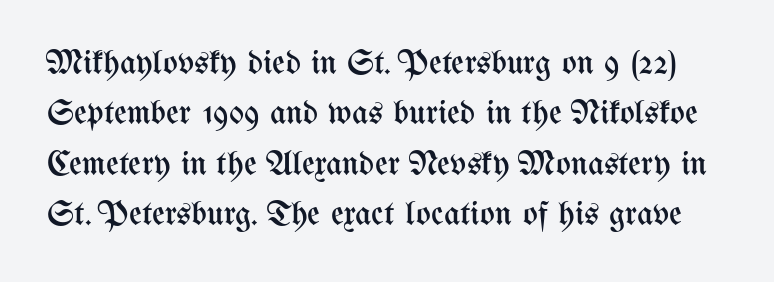
The image shows 35 px regular-weight, condensed type, upright; set normal line spacing (1.44x), normal letter spacing, not underlined; medium stroke contrast and a medium x-height.
